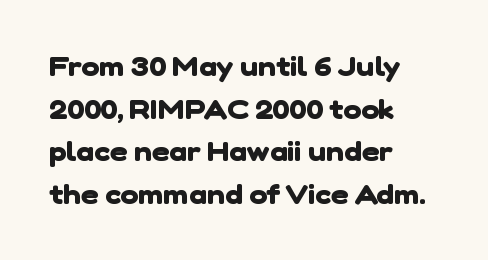
The image shows 27 px bold type; set left-aligned, normal line spacing (1.58x), normal letter spacing, not underlined.
